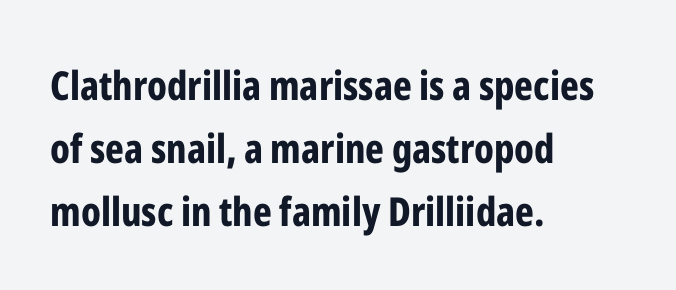
Q: Is the text bold? A: Yes.
Q: Is the text italic (slanted)? A: No, it is upright.
Q: Is the typeface a serif or a sans-serif typeface? A: Sans-serif.
Q: Is the text underlined? A: No.
Q: How is the paragraph aligned? A: Left-aligned.
Q: Is the spacing between letters normal or unusually wide? A: Normal.
Q: Is the spacing between lines tight, normal or loose? A: Normal.
Q: Width (condensed, normal, or wide)? A: Condensed.
Q: Stroke contrast? A: Low.
Q: x-height? A: Medium.
Q: Monospaced? A: No.
